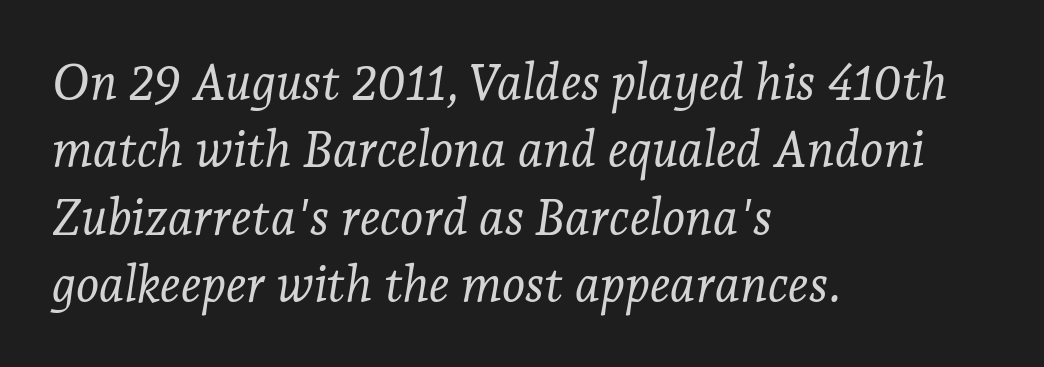
Q: Is the text bold? A: No.
Q: Is the text italic (slanted)? A: Yes, it leans right by about 7 degrees.
Q: Is the typeface a serif or a sans-serif typeface? A: Serif.
Q: Is the text underlined? A: No.
Q: How is the paragraph aligned? A: Left-aligned.
Q: Is the spacing between letters normal or unusually wide? A: Normal.
Q: Is the spacing between lines tight, normal or loose? A: Normal.
Q: Width (condensed, normal, or wide)? A: Normal.
Q: Stroke contrast? A: Low.
Q: x-height? A: Medium.
Q: Monospaced? A: No.
